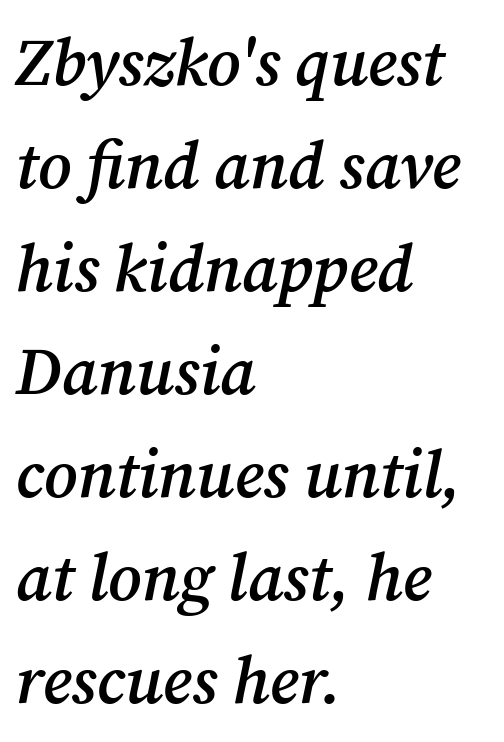
{"serif": "yes", "italic": "yes", "lean": "right", "slant_degrees": 12, "bold": "semi", "weight": "semibold", "width": "normal", "stroke_contrast": "medium", "x_height": "medium", "monospaced": "no", "underline": "no", "align": "left", "line_spacing": "normal", "line_spacing_ratio": 1.56, "letter_spacing": "normal", "letter_spacing_em": 0.0, "glyph_px": 66}
